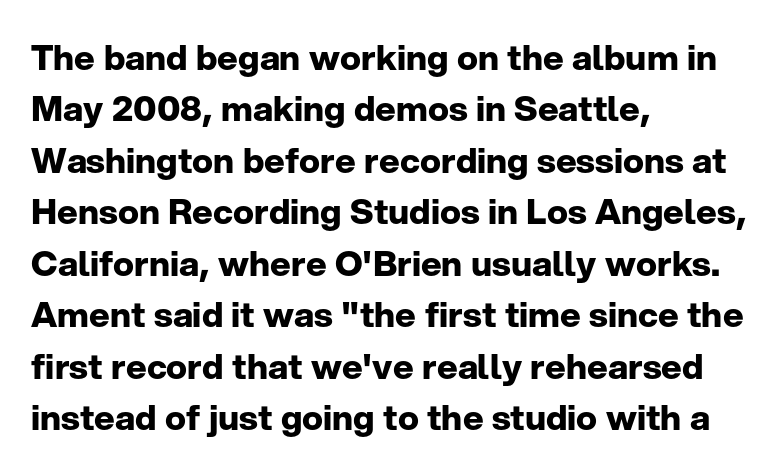
The image shows 35 px bold sans-serif type, upright; set left-aligned, normal line spacing (1.47x), normal letter spacing, not underlined; low stroke contrast and a medium x-height.
